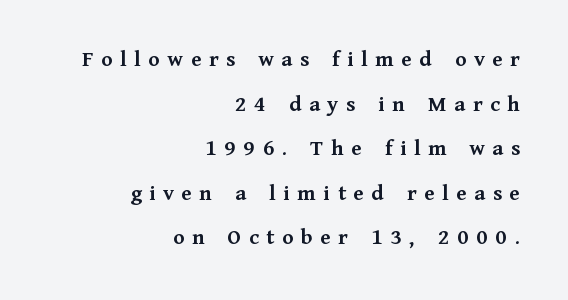
Q: Is the text bold? A: Yes.
Q: Is the text italic (slanted)? A: No, it is upright.
Q: Is the text underlined? A: No.
Q: How is the paragraph aligned? A: Right-aligned.
Q: Is the spacing between letters normal or unusually wide? A: Unusually wide.
Q: Is the spacing between lines tight, normal or loose? A: Loose.
